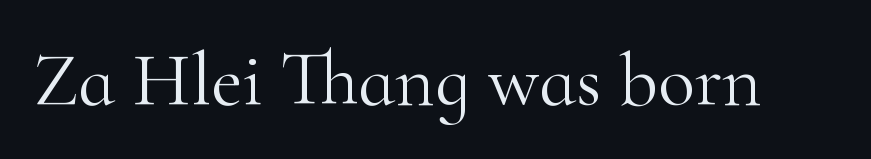
The letters advance in unequal steps, a hallmark of proportional type. No word sits above an underline. The characters display serif detailing at their extremities. The strokes are not fattened; the text isn't bold.
